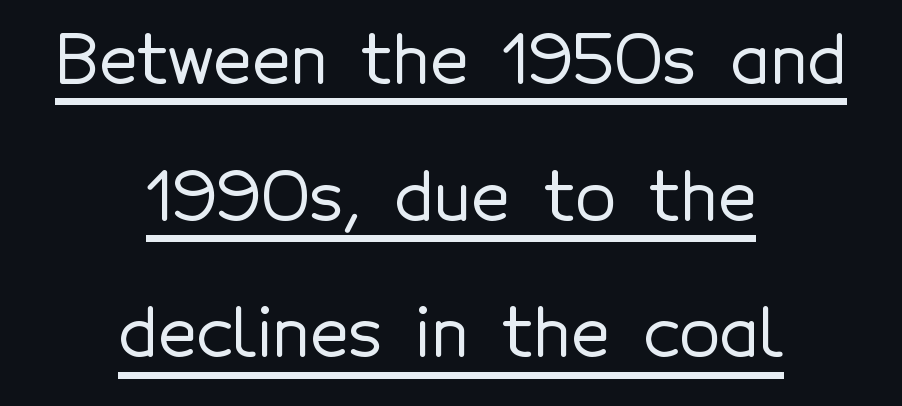
The image shows 67 px sans-serif type, upright; set centered, loose line spacing (2.04x), normal letter spacing, underlined; a medium x-height.
